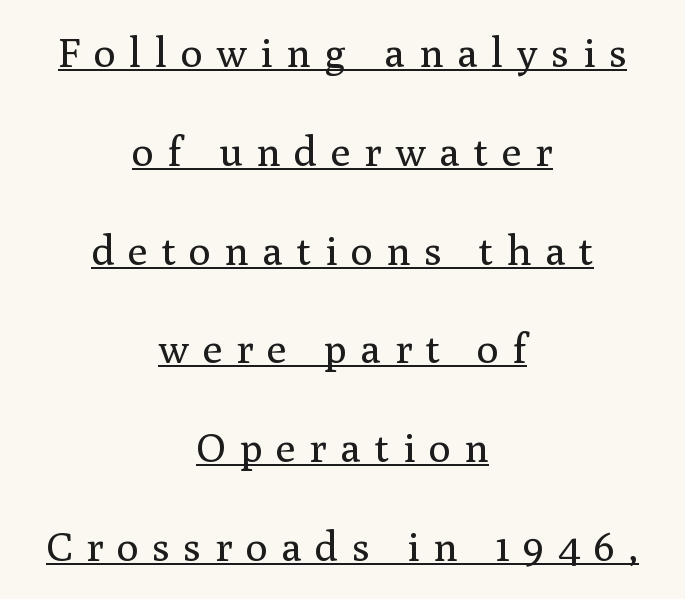
The image shows 41 px regular-weight serif type, upright; set centered, loose line spacing (2.41x), unusually wide letter spacing (+0.33 em), underlined; medium stroke contrast and a medium x-height.
